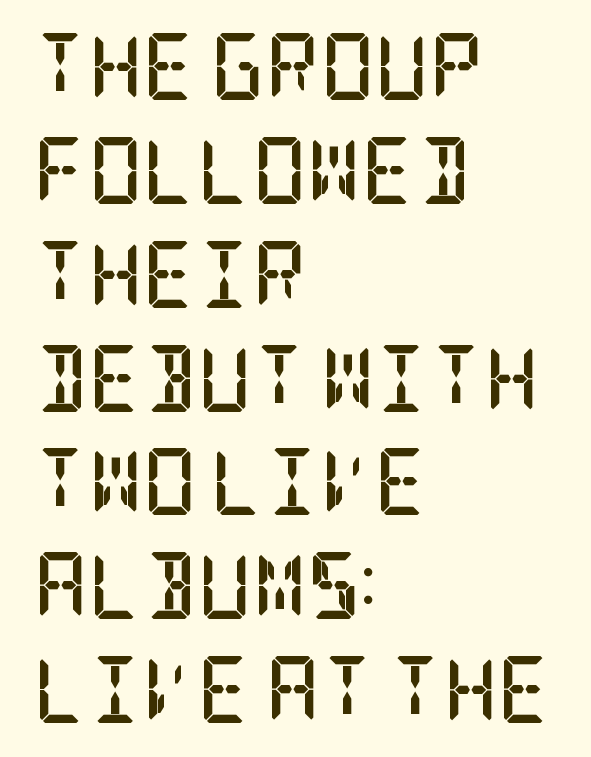
Q: Is the text bold? A: Yes.
Q: Is the text italic (slanted)? A: No, it is upright.
Q: Is the typeface a serif or a sans-serif typeface? A: Serif.
Q: Is the text underlined? A: No.
Q: How is the paragraph aligned? A: Left-aligned.
Q: Is the spacing between letters normal or unusually wide? A: Normal.
Q: Is the spacing between lines tight, normal or loose? A: Normal.
Q: Width (condensed, normal, or wide)? A: Condensed.
Q: Stroke contrast? A: Low.
Q: x-height? A: Large.
